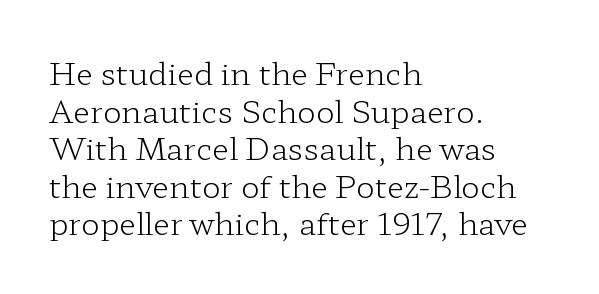
{"serif": "yes", "italic": "no", "bold": "no", "weight": "light", "width": "wide", "stroke_contrast": "low", "x_height": "medium", "monospaced": "no", "underline": "no", "align": "left", "line_spacing_ratio": 1.21, "letter_spacing": "normal", "letter_spacing_em": 0.0, "glyph_px": 31}
